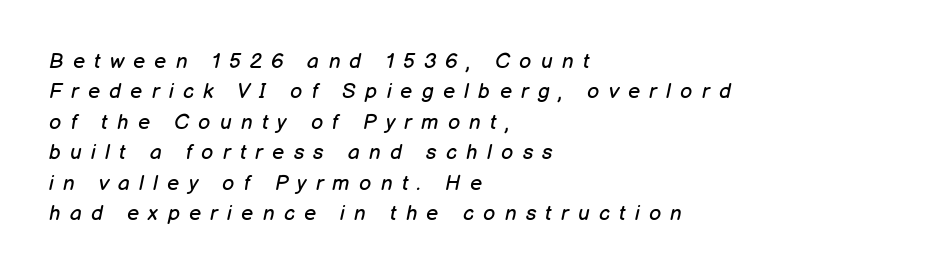
Q: Is the text bold? A: No.
Q: Is the text italic (slanted)? A: Yes, it leans right by about 12 degrees.
Q: Is the text underlined? A: No.
Q: How is the paragraph aligned? A: Left-aligned.
Q: Is the spacing between letters normal or unusually wide? A: Unusually wide.
Q: Is the spacing between lines tight, normal or loose? A: Normal.
